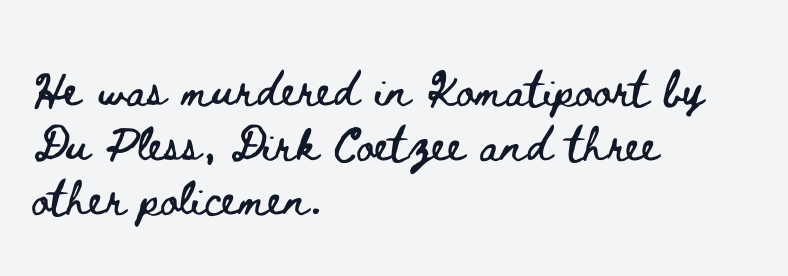
Q: Is the text italic (slanted)? A: Yes.
Q: Is the text underlined? A: No.
Q: How is the paragraph aligned? A: Left-aligned.
Q: Is the spacing between letters normal or unusually wide? A: Normal.
Q: Width (condensed, normal, or wide)? A: Wide.
Q: Stroke contrast? A: Low.
Q: x-height? A: Small.
Q: Monospaced? A: No.
